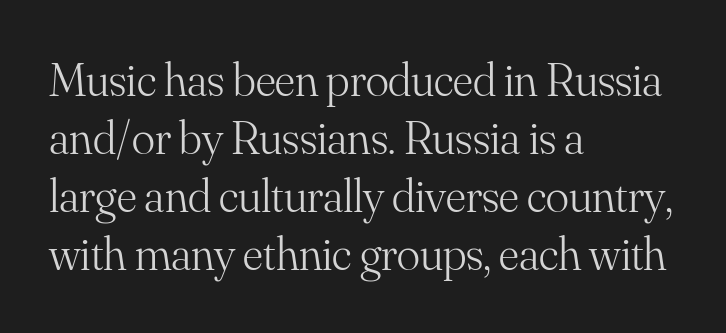
Each line starts at the same left margin while the right side varies. Serif or sans? Serif — the stroke terminals have little feet. A roman cut, with each character standing at attention. This sample uses plain, unmodified letter spacing. Beneath every word, the page is bare.
